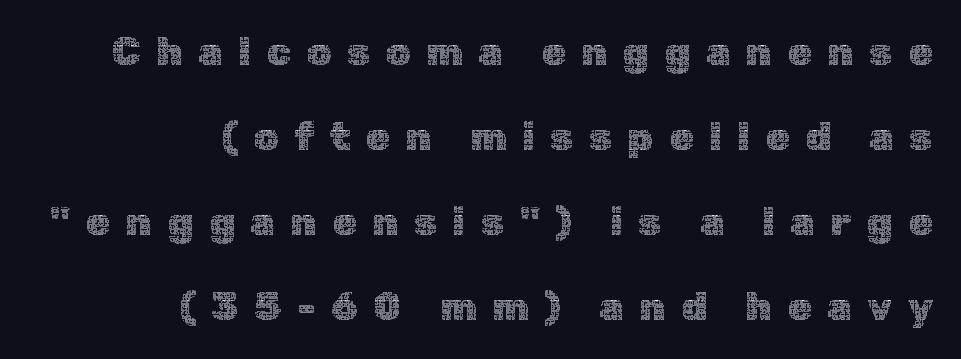
Q: Is the text bold? A: No.
Q: Is the text italic (slanted)? A: No, it is upright.
Q: Is the text underlined? A: No.
Q: How is the paragraph aligned? A: Right-aligned.
Q: Is the spacing between letters normal or unusually wide? A: Unusually wide.
Q: Is the spacing between lines tight, normal or loose? A: Loose.
Q: Width (condensed, normal, or wide)? A: Normal.
Q: x-height? A: Medium.
Q: Monospaced? A: No.
